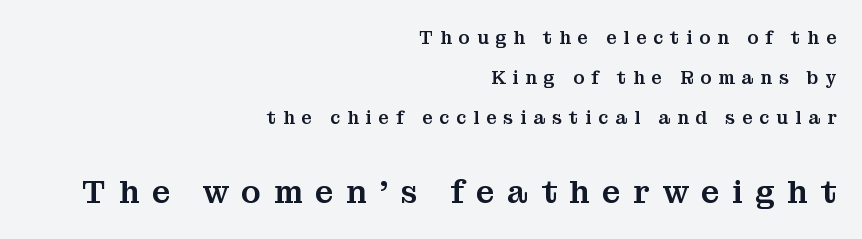
Q: Is the text italic (slanted)? A: No, it is upright.
Q: Is the typeface a serif or a sans-serif typeface? A: Serif.
Q: Is the text underlined? A: No.
Q: How is the paragraph aligned? A: Right-aligned.
Q: Is the spacing between letters normal or unusually wide? A: Unusually wide.
Q: Is the spacing between lines tight, normal or loose? A: Loose.
Q: Which block of text is set in a larger size, the first (top) or the second (bottom)? A: The second (bottom) one.
Q: Width (condensed, normal, or wide)? A: Normal.
Q: Stroke contrast? A: Medium.
Q: x-height? A: Medium.
Q: Monospaced? A: No.
